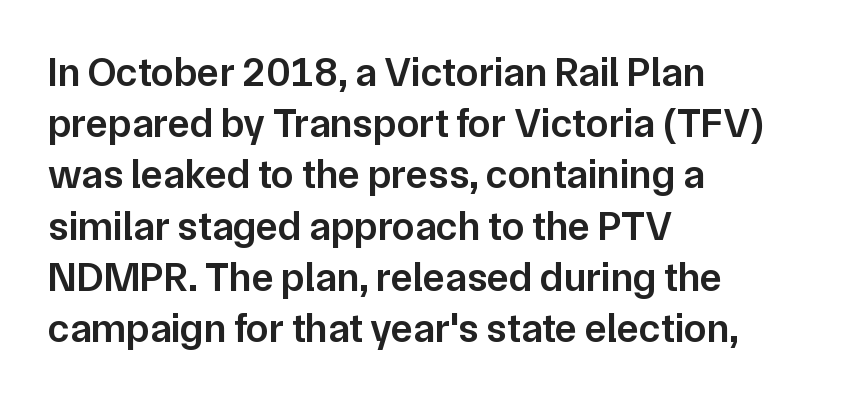
The image shows 41 px semibold sans-serif type, upright; set left-aligned, normal line spacing (1.25x), normal letter spacing, not underlined; low stroke contrast and a medium x-height.
